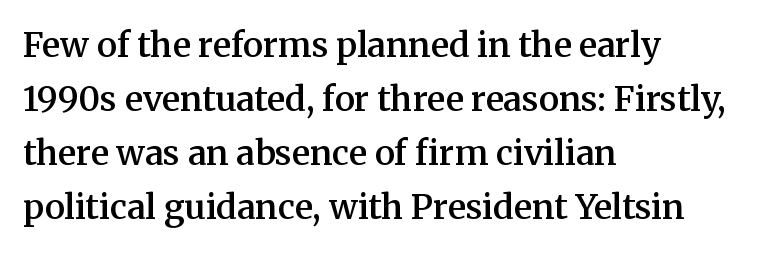
The compositor pushed each line to the left boundary. You could not count columns in this text — the font is proportionally spaced. Look at the tracking — it's just the regular setting, nothing added. Vertical strokes here are truly vertical. Type style note: has serifs.
